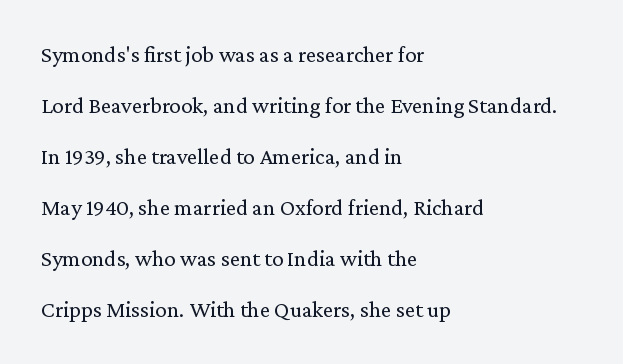
The font's upright variant was chosen for this text. Words appear dense and cohesive because spacing is normal. Glance below the letters and you will spot only blank space. Heaviness? Minimal to ordinary, like unemphasized prose. In terms of leading, this rendering errs on the spacious side.
